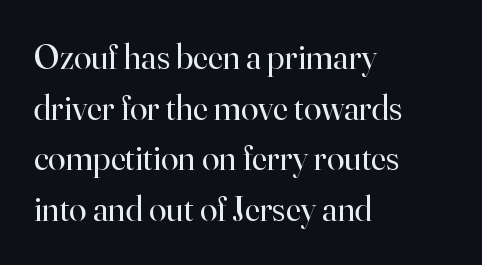
{"serif": "yes", "italic": "no", "bold": "no", "weight": "regular", "width": "normal", "stroke_contrast": "high", "x_height": "small", "monospaced": "no", "underline": "no", "align": "left", "line_spacing": "normal", "line_spacing_ratio": 1.45, "letter_spacing": "normal", "letter_spacing_em": 0.0, "glyph_px": 35}
